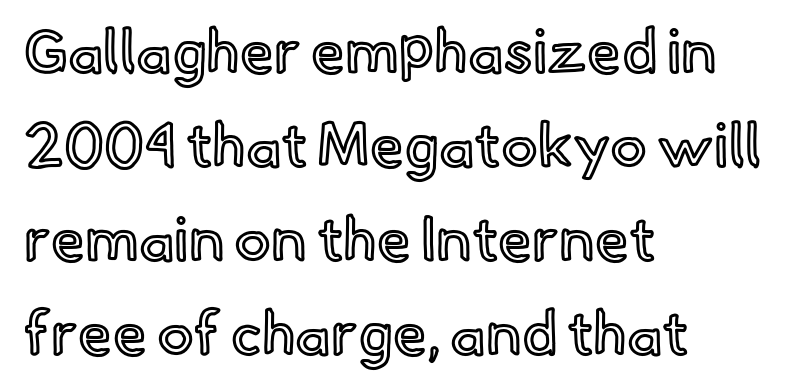
The image shows 61 px text type, upright; set left-aligned, normal line spacing (1.54x), normal letter spacing, not underlined; a small x-height.
